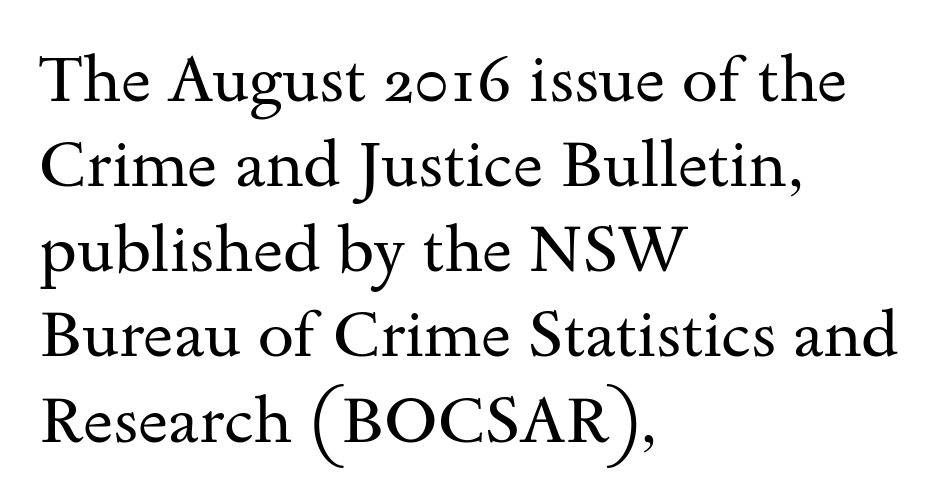
The image shows 65 px regular-weight, wide serif type, upright; set left-aligned, normal line spacing (1.31x), normal letter spacing, not underlined; medium stroke contrast and a small x-height.
